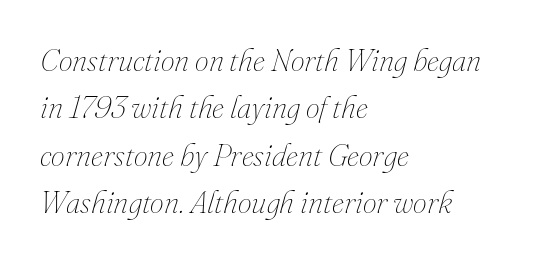
The image shows 31 px thin type, italic (leaning right); set left-aligned, normal line spacing (1.53x), normal letter spacing, not underlined; medium stroke contrast and a small x-height.
